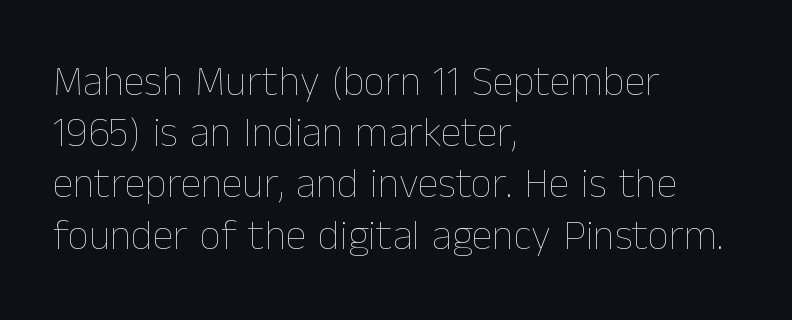
Q: Is the text bold? A: No.
Q: Is the text italic (slanted)? A: No, it is upright.
Q: Is the text underlined? A: No.
Q: How is the paragraph aligned? A: Left-aligned.
Q: Is the spacing between letters normal or unusually wide? A: Normal.
Q: Width (condensed, normal, or wide)? A: Normal.
Q: Stroke contrast? A: Low.
Q: x-height? A: Medium.
Q: Monospaced? A: No.
